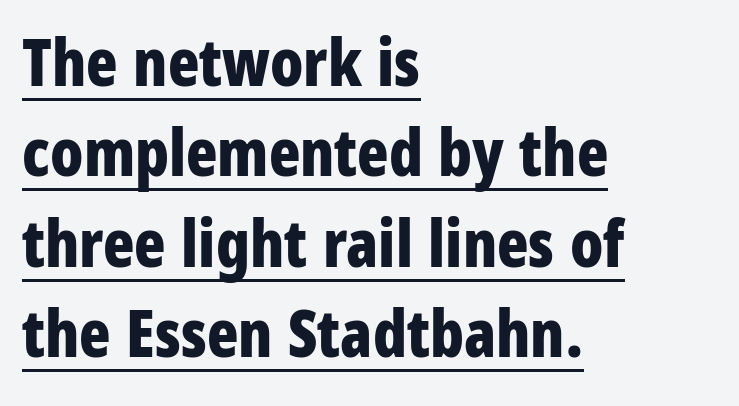
{"serif": "no", "italic": "no", "bold": "yes", "weight": "bold", "width": "condensed", "stroke_contrast": "low", "x_height": "large", "monospaced": "no", "underline": "yes", "align": "left", "line_spacing": "normal", "line_spacing_ratio": 1.39, "letter_spacing": "normal", "letter_spacing_em": 0.0, "glyph_px": 65}
